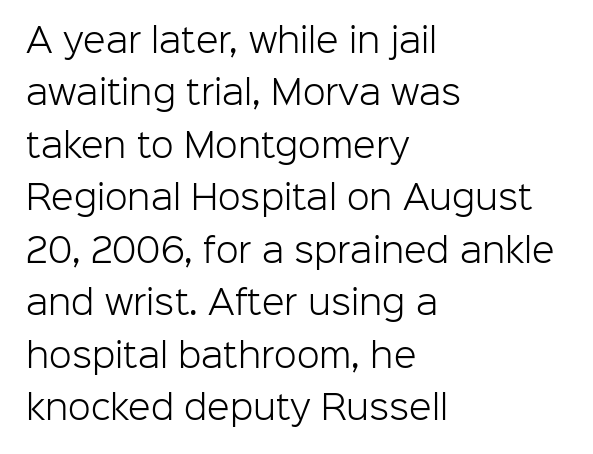
{"serif": "no", "italic": "no", "bold": "no", "weight": "light", "width": "normal", "stroke_contrast": "low", "x_height": "medium", "monospaced": "no", "underline": "no", "align": "left", "line_spacing": "normal", "line_spacing_ratio": 1.59, "letter_spacing": "normal", "letter_spacing_em": 0.0, "glyph_px": 33}
